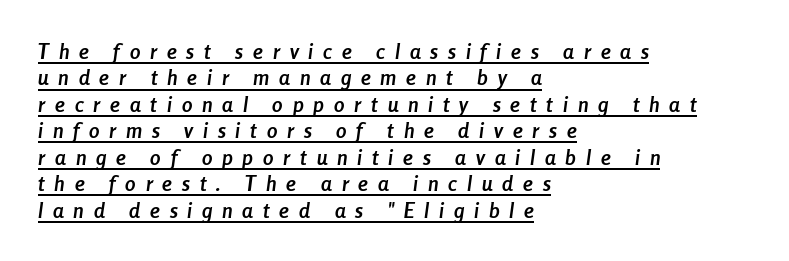
{"italic": "yes", "lean": "right", "slant_degrees": 8, "bold": "yes", "underline": "yes", "align": "left", "line_spacing": "normal", "line_spacing_ratio": 1.26, "letter_spacing": "wide", "letter_spacing_em": 0.47, "glyph_px": 21}
